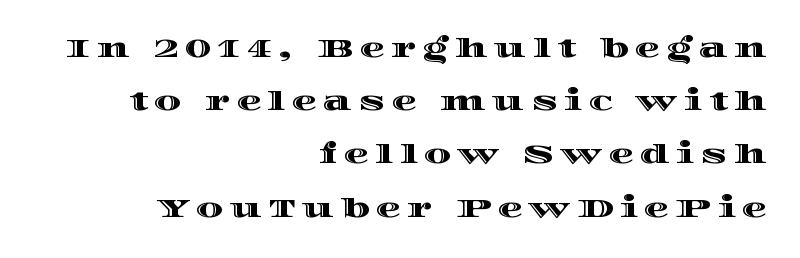
Notice how the passage keeps a crisp vertical edge on the right only. Airy leading. The tracking jumps out immediately: characters are airy and widely separated. These lines were composed using upright roman letters.
